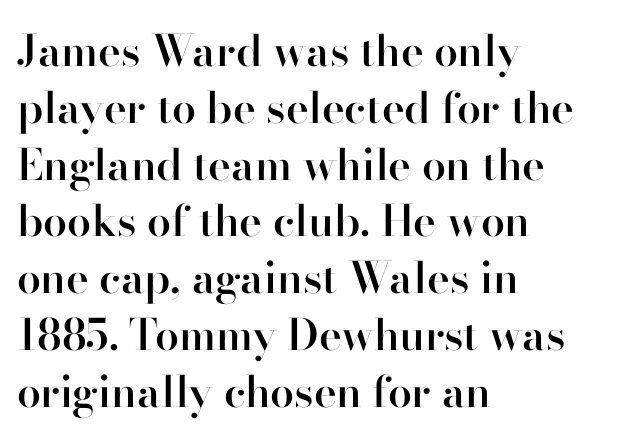
The image shows 43 px semibold serif type, upright; set left-aligned, normal line spacing (1.32x), normal letter spacing, not underlined; high stroke contrast and a small x-height.
